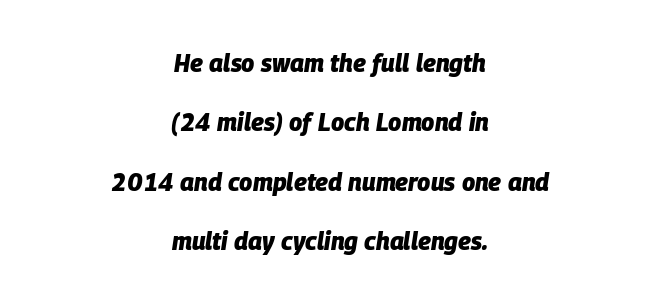
Every row of glyphs is offset so its center matches the block's center. Quick note: italic. The baseline area is clear. Widely set lines give the paragraph a tall, airy silhouette. You'd pick this weight for a headline — it's a proper bold. This sample uses plain, unmodified letter spacing.
